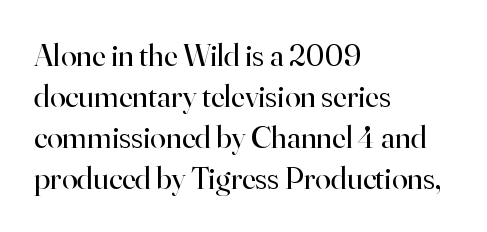
The image shows 32 px regular-weight serif type, upright; set left-aligned, normal line spacing (1.28x), normal letter spacing, not underlined; high stroke contrast and a small x-height.
